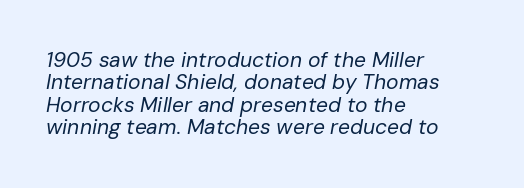
{"italic": "yes", "lean": "right", "slant_degrees": 10, "bold": "no", "underline": "no", "align": "left", "line_spacing": "tight", "line_spacing_ratio": 1.07, "letter_spacing": "normal", "letter_spacing_em": 0.0, "glyph_px": 21}
